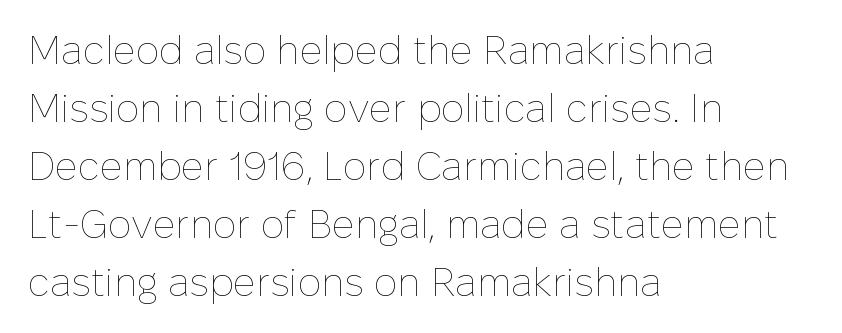
The image shows 39 px thin type, upright; set left-aligned, normal line spacing (1.49x), normal letter spacing, not underlined; low stroke contrast and a medium x-height.
